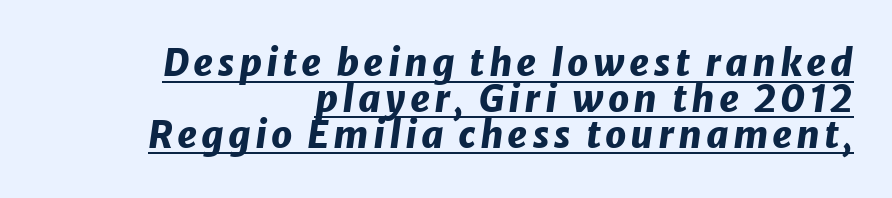
Q: Is the text bold? A: Yes.
Q: Is the text italic (slanted)? A: Yes, it leans right by about 8 degrees.
Q: Is the text underlined? A: Yes.
Q: How is the paragraph aligned? A: Right-aligned.
Q: Is the spacing between lines tight, normal or loose? A: Tight.
Q: Width (condensed, normal, or wide)? A: Normal.
Q: Stroke contrast? A: Low.
Q: x-height? A: Medium.
Q: Monospaced? A: No.
